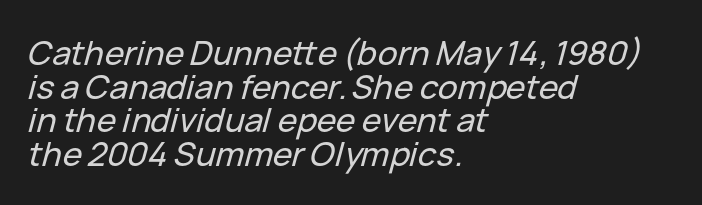
Spacing verdict: proportional, widths tailored to each character. A typesetter would call this zero additional tracking. The paragraph shown leans on its left margin. The text carries the slant typical of an italic or oblique font. One glance says dense: line gaps are narrower than usual. Words float on clear page, feet unadorned.
